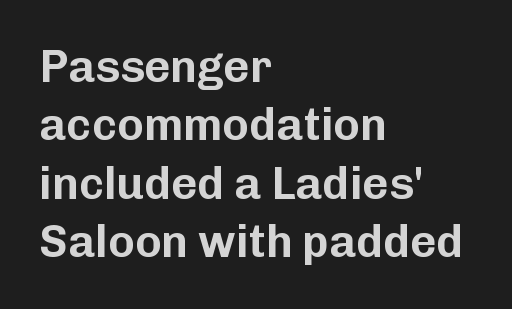
Q: Is the text italic (slanted)? A: No, it is upright.
Q: Is the typeface a serif or a sans-serif typeface? A: Sans-serif.
Q: Is the text underlined? A: No.
Q: How is the paragraph aligned? A: Left-aligned.
Q: Is the spacing between letters normal or unusually wide? A: Normal.
Q: Is the spacing between lines tight, normal or loose? A: Normal.
Q: Width (condensed, normal, or wide)? A: Normal.
Q: Stroke contrast? A: Low.
Q: x-height? A: Medium.
Q: Monospaced? A: No.
